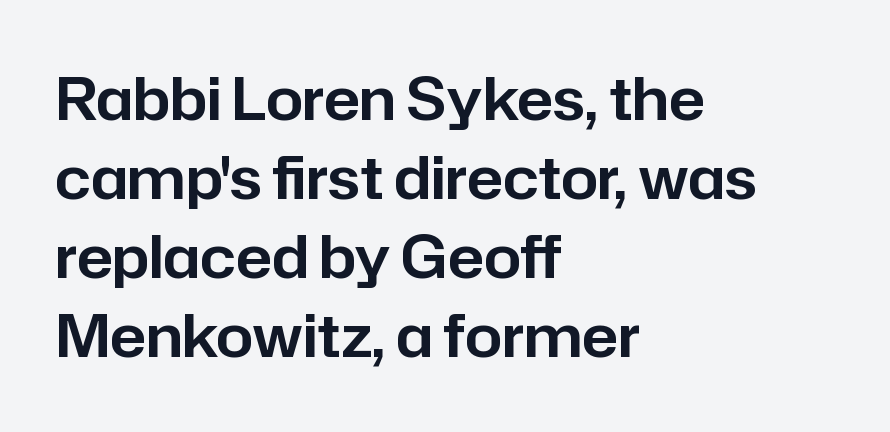
The image shows 59 px sans-serif type, upright; set left-aligned, normal line spacing (1.34x), normal letter spacing, not underlined; low stroke contrast and a medium x-height.
